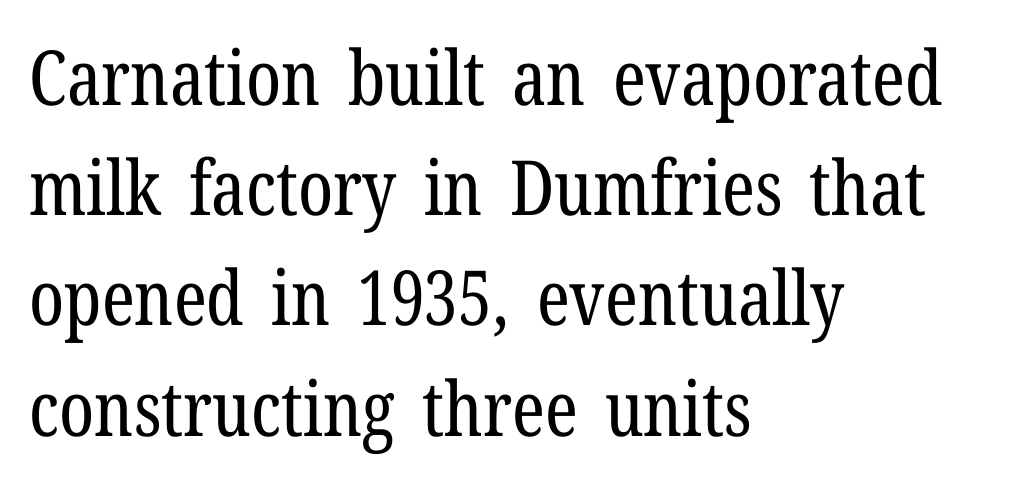
Q: Is the text bold? A: No.
Q: Is the text italic (slanted)? A: No, it is upright.
Q: Is the typeface a serif or a sans-serif typeface? A: Serif.
Q: Is the text underlined? A: No.
Q: How is the paragraph aligned? A: Left-aligned.
Q: Is the spacing between letters normal or unusually wide? A: Normal.
Q: Is the spacing between lines tight, normal or loose? A: Normal.
Q: Width (condensed, normal, or wide)? A: Condensed.
Q: Stroke contrast? A: Low.
Q: x-height? A: Medium.
Q: Monospaced? A: No.
